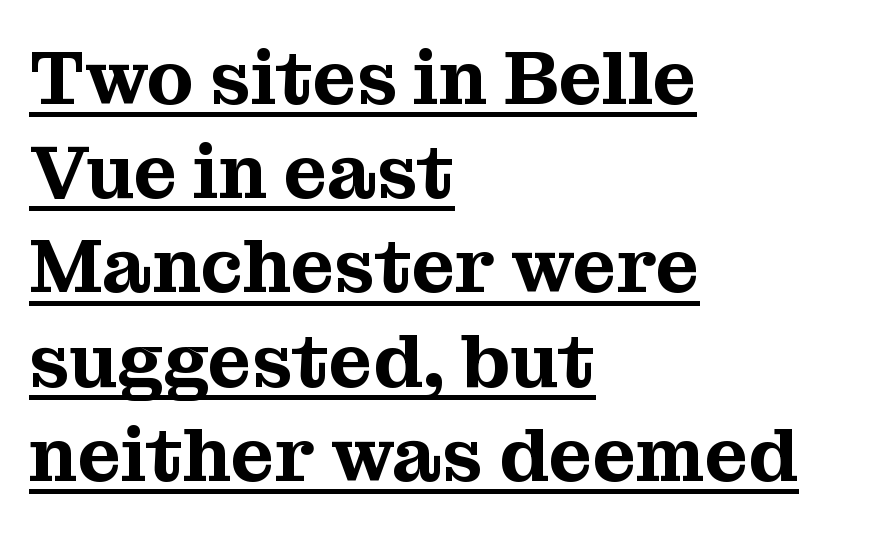
The image shows 76 px serif type, upright; set left-aligned, line spacing 1.24x, normal letter spacing, underlined; medium stroke contrast and a medium x-height.
